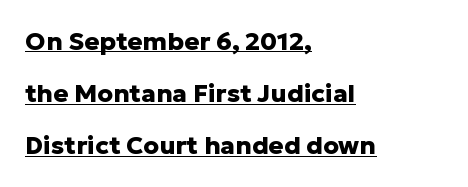
Q: Is the text bold? A: Yes.
Q: Is the text italic (slanted)? A: No, it is upright.
Q: Is the text underlined? A: Yes.
Q: How is the paragraph aligned? A: Left-aligned.
Q: Is the spacing between letters normal or unusually wide? A: Normal.
Q: Is the spacing between lines tight, normal or loose? A: Loose.
